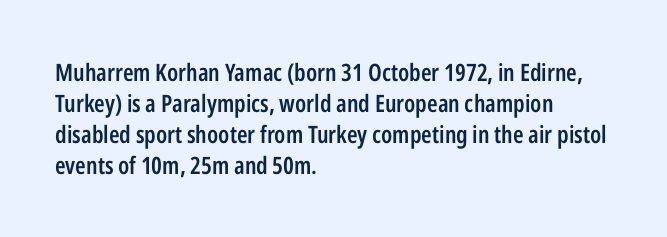
Q: Is the text bold? A: Semi-bold.
Q: Is the text italic (slanted)? A: No, it is upright.
Q: Is the text underlined? A: No.
Q: How is the paragraph aligned? A: Left-aligned.
Q: Is the spacing between letters normal or unusually wide? A: Normal.
Q: Is the spacing between lines tight, normal or loose? A: Normal.
